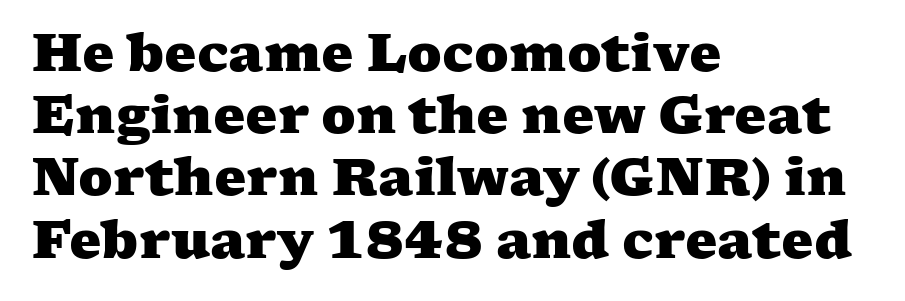
The image shows 51 px heavy, wide serif type; set left-aligned, line spacing 1.22x, normal letter spacing, not underlined; medium stroke contrast and a medium x-height.
